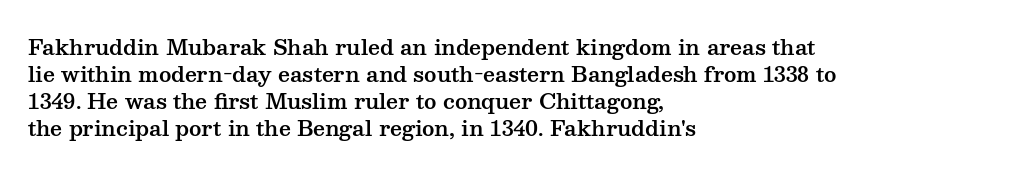
Q: Is the text italic (slanted)? A: No, it is upright.
Q: Is the text underlined? A: No.
Q: How is the paragraph aligned? A: Left-aligned.
Q: Is the spacing between letters normal or unusually wide? A: Normal.
Q: Is the spacing between lines tight, normal or loose? A: Normal.
